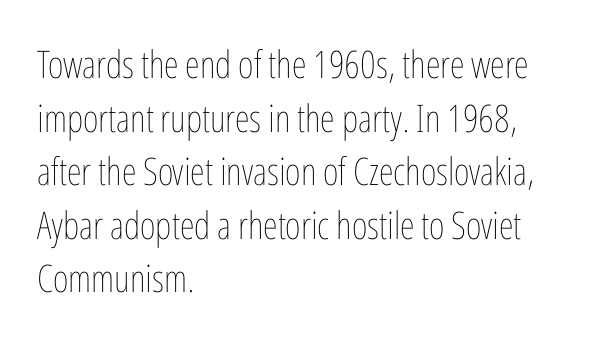
Q: Is the text bold? A: No.
Q: Is the text italic (slanted)? A: No, it is upright.
Q: Is the text underlined? A: No.
Q: How is the paragraph aligned? A: Left-aligned.
Q: Is the spacing between letters normal or unusually wide? A: Normal.
Q: Is the spacing between lines tight, normal or loose? A: Normal.
Q: Width (condensed, normal, or wide)? A: Condensed.
Q: Stroke contrast? A: Low.
Q: x-height? A: Medium.
Q: Monospaced? A: No.
